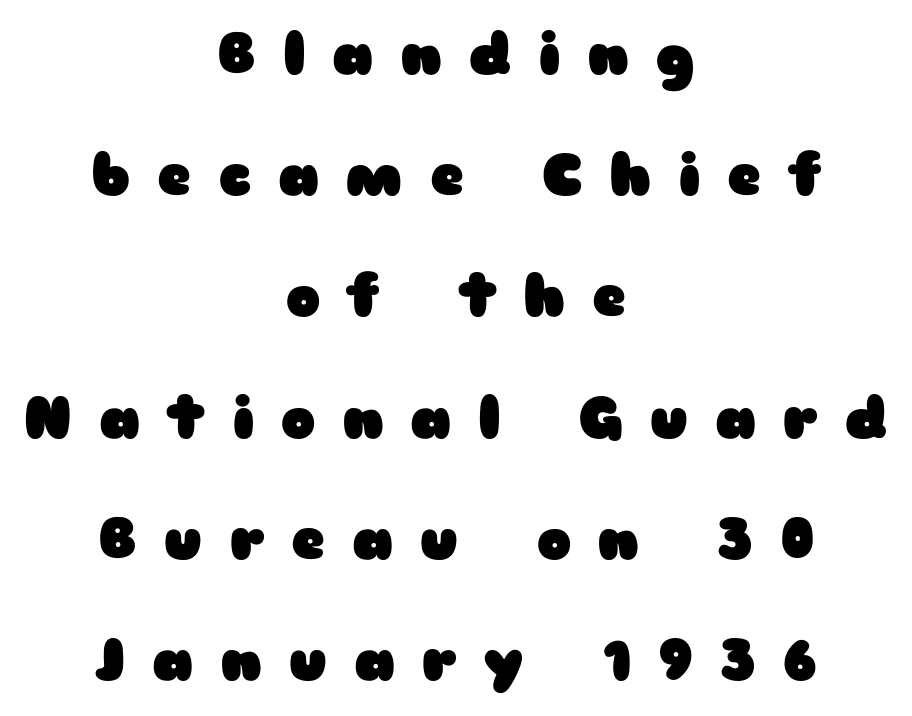
The lettering stays uniformly vertical, giving the passage a roman look. You can tell from the bare stems that sans-serif type was used. One-word summary of the alignment: center. The strip under each line holds only bare page. Strokes here are thick enough to call this a true bold.
